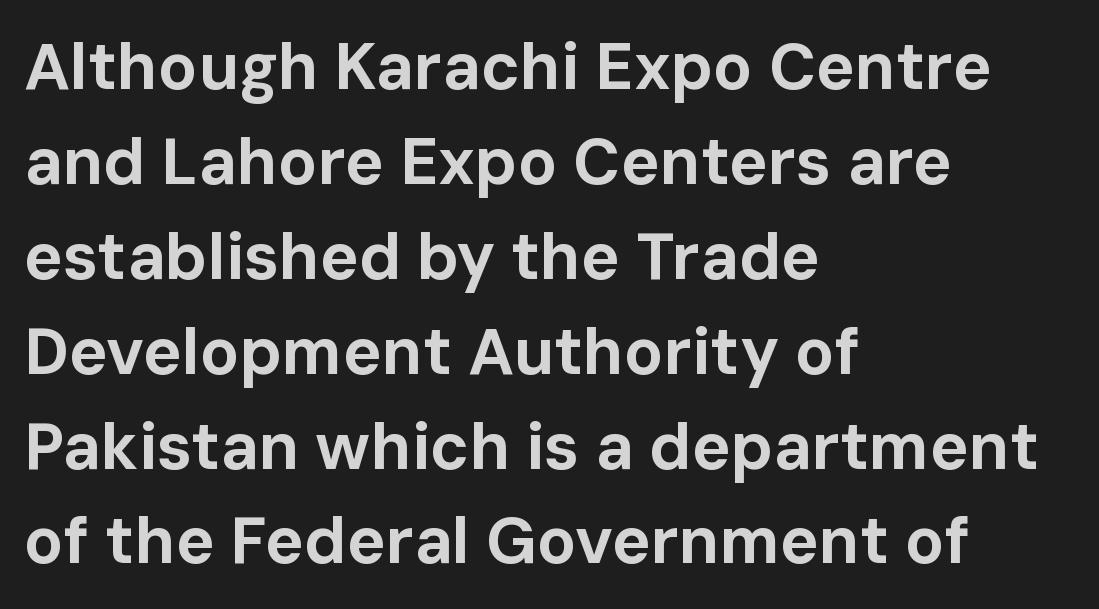
The font's upright variant was chosen for this text. Clear beneath every line of the passage. Heft: maximum for text — a bold. The face used here is rendered with its standard letterfit. Spacing verdict: proportional, widths tailored to each character.
